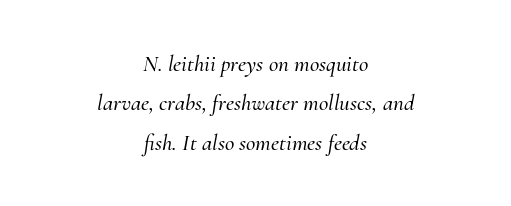
The image shows 23 px text type, italic (leaning right); set centered, line spacing 1.71x, normal letter spacing, not underlined.
